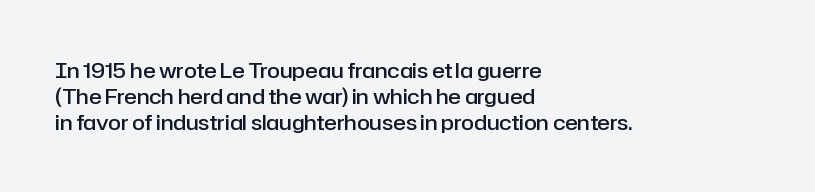
Q: Is the text bold? A: Semi-bold.
Q: Is the text italic (slanted)? A: No, it is upright.
Q: Is the text underlined? A: No.
Q: How is the paragraph aligned? A: Left-aligned.
Q: Is the spacing between letters normal or unusually wide? A: Normal.
